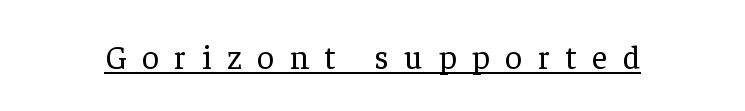
Q: Is the text bold? A: No.
Q: Is the text italic (slanted)? A: No, it is upright.
Q: Is the typeface a serif or a sans-serif typeface? A: Serif.
Q: Is the text underlined? A: Yes.
Q: Is the spacing between letters normal or unusually wide? A: Unusually wide.
Q: Width (condensed, normal, or wide)? A: Normal.
Q: Stroke contrast? A: Low.
Q: x-height? A: Medium.
Q: Monospaced? A: No.
